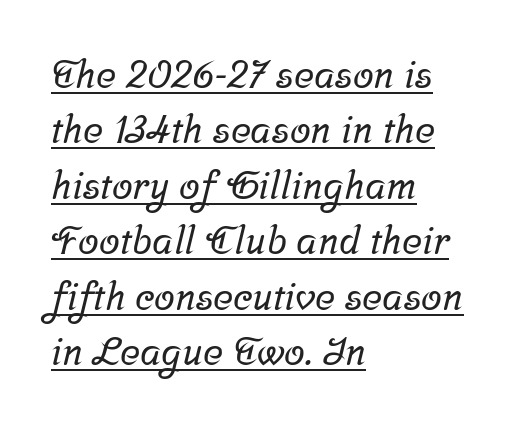
Q: Is the text underlined? A: Yes.
Q: How is the paragraph aligned? A: Left-aligned.
Q: Is the spacing between letters normal or unusually wide? A: Normal.
Q: Is the spacing between lines tight, normal or loose? A: Normal.
Q: Width (condensed, normal, or wide)? A: Normal.
Q: Stroke contrast? A: Low.
Q: x-height? A: Medium.
Q: Monospaced? A: No.
